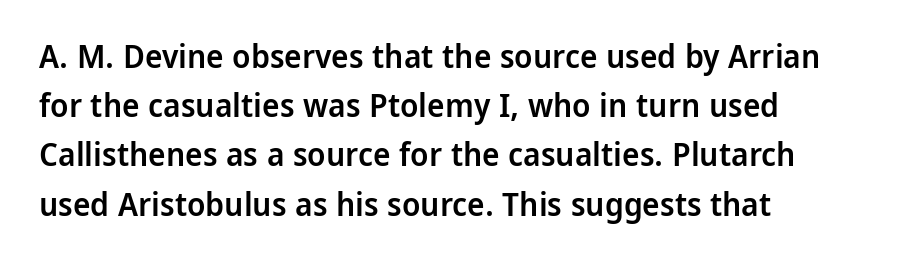
{"serif": "no", "italic": "no", "bold": "semi", "weight": "semibold", "width": "normal", "stroke_contrast": "low", "x_height": "medium", "monospaced": "no", "underline": "no", "align": "left", "line_spacing": "normal", "line_spacing_ratio": 1.49, "letter_spacing": "normal", "letter_spacing_em": 0.0, "glyph_px": 33}
